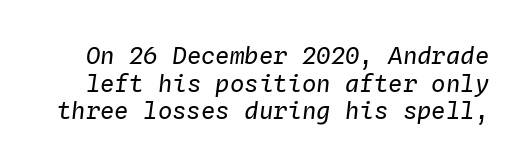
{"italic": "yes", "lean": "right", "slant_degrees": 4, "bold": "no", "underline": "no", "line_spacing": "tight", "line_spacing_ratio": 1.15, "letter_spacing": "normal", "letter_spacing_em": 0.0, "glyph_px": 24}
